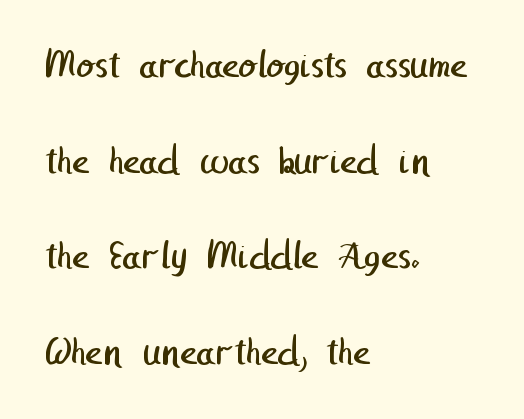
The image shows 41 px regular-weight sans-serif type; set left-aligned, loose line spacing (2.33x), normal letter spacing, not underlined; low stroke contrast and a medium x-height.
